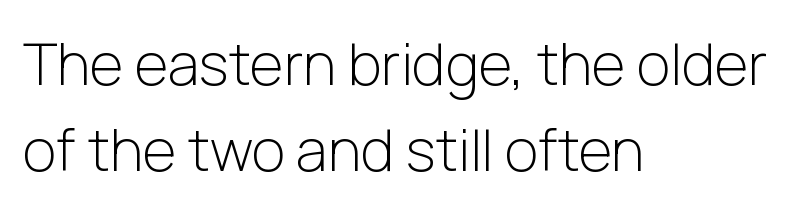
{"serif": "no", "italic": "no", "bold": "no", "weight": "light", "width": "normal", "stroke_contrast": "low", "x_height": "medium", "monospaced": "no", "underline": "no", "align": "left", "line_spacing": "normal", "line_spacing_ratio": 1.48, "letter_spacing": "normal", "letter_spacing_em": 0.0, "glyph_px": 58}
